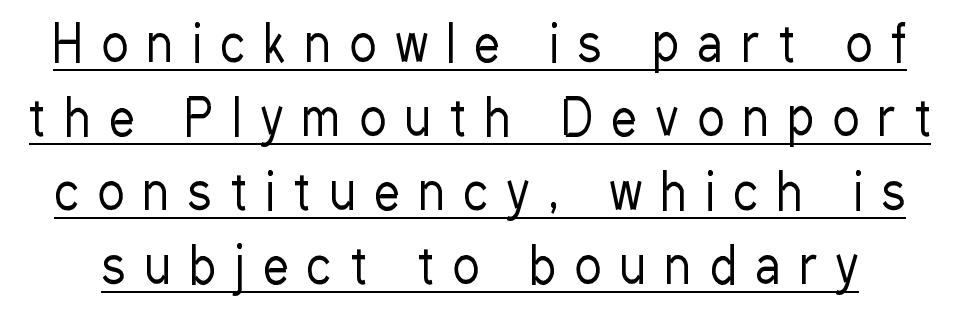
{"serif": "no", "italic": "no", "bold": "no", "weight": "regular", "width": "condensed", "stroke_contrast": "low", "x_height": "medium", "monospaced": "no", "underline": "yes", "line_spacing": "normal", "line_spacing_ratio": 1.48, "letter_spacing": "wide", "letter_spacing_em": 0.39, "glyph_px": 50}
